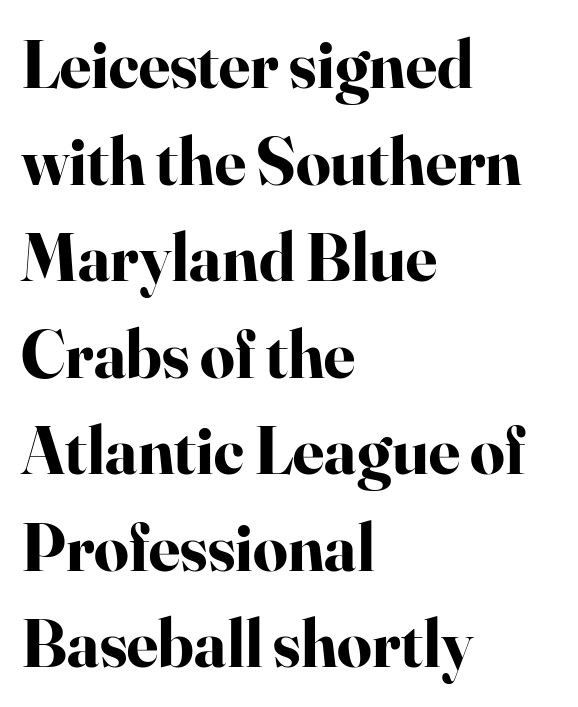
Q: Is the text bold? A: Yes.
Q: Is the text italic (slanted)? A: No, it is upright.
Q: Is the typeface a serif or a sans-serif typeface? A: Serif.
Q: Is the text underlined? A: No.
Q: How is the paragraph aligned? A: Left-aligned.
Q: Is the spacing between letters normal or unusually wide? A: Normal.
Q: Is the spacing between lines tight, normal or loose? A: Normal.
Q: Width (condensed, normal, or wide)? A: Normal.
Q: Stroke contrast? A: High.
Q: x-height? A: Small.
Q: Monospaced? A: No.
